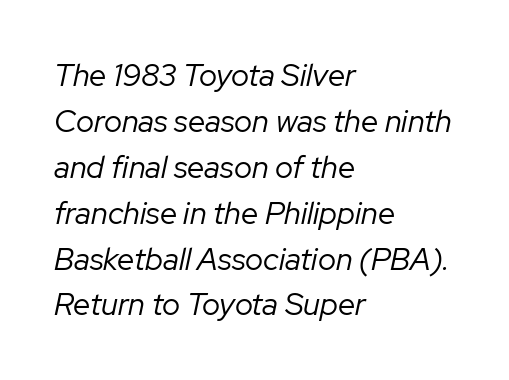
You could not count columns in this text — the font is proportionally spaced. A typesetter would call this zero additional tracking. Each new line begins a customary step beneath the previous one. This is not heavy type; no bold has been used.
